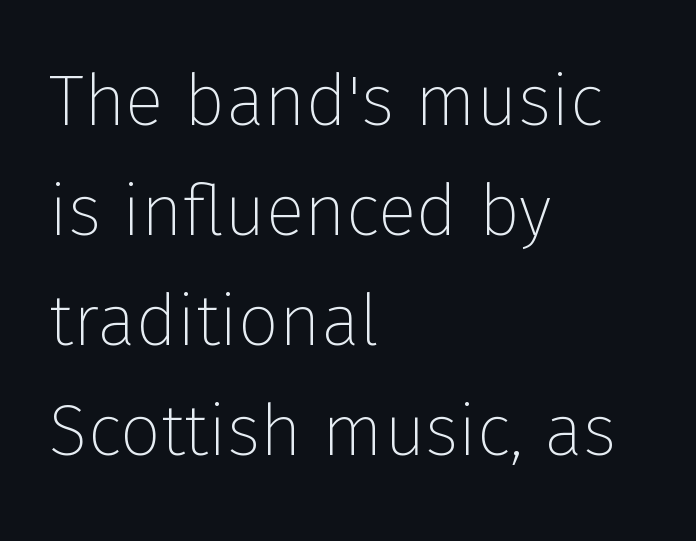
The type sits square on the baseline with zero lean. Do the characters align in a grid? No, the font is proportional. Vertically, the passage feels balanced, rows spaced as you'd expect. Each word holds together tightly as a unit, with standard inter-letter gaps.
